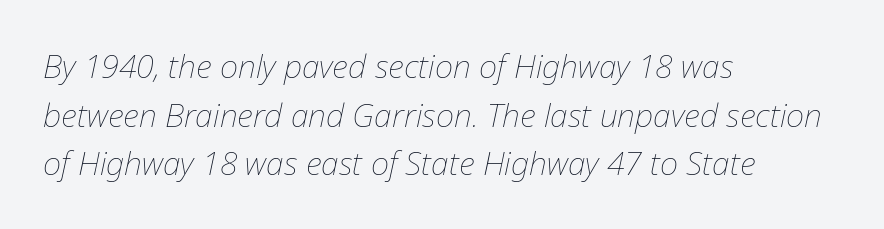
The image shows 32 px thin type, italic (leaning right); set left-aligned, normal line spacing (1.52x), normal letter spacing, not underlined; low stroke contrast and a medium x-height.
